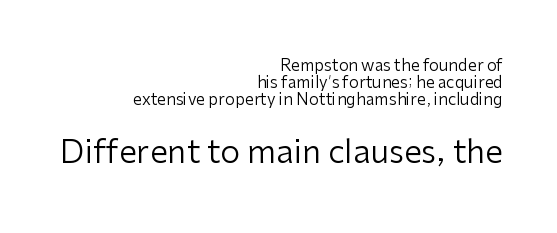
Weight: in the light-to-regular range. Line endings align vertically; line beginnings do not. The face used here is proportionally spaced, like ordinary book or web type. Short note: letters normally spaced. Notice how the stems are strictly vertical — no italics here.
